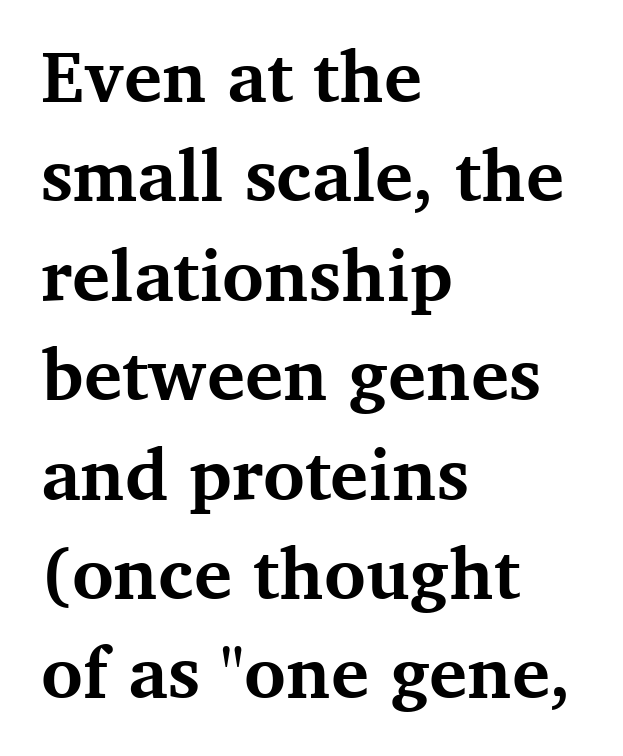
Q: Is the text bold? A: Yes.
Q: Is the text italic (slanted)? A: No, it is upright.
Q: Is the typeface a serif or a sans-serif typeface? A: Serif.
Q: Is the text underlined? A: No.
Q: How is the paragraph aligned? A: Left-aligned.
Q: Is the spacing between letters normal or unusually wide? A: Normal.
Q: Is the spacing between lines tight, normal or loose? A: Normal.
Q: Width (condensed, normal, or wide)? A: Normal.
Q: Stroke contrast? A: Medium.
Q: x-height? A: Medium.
Q: Monospaced? A: No.
